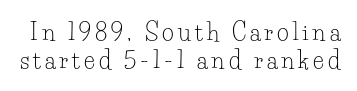
The image shows 23 px text type, upright; set line spacing 1.2x, not underlined.
